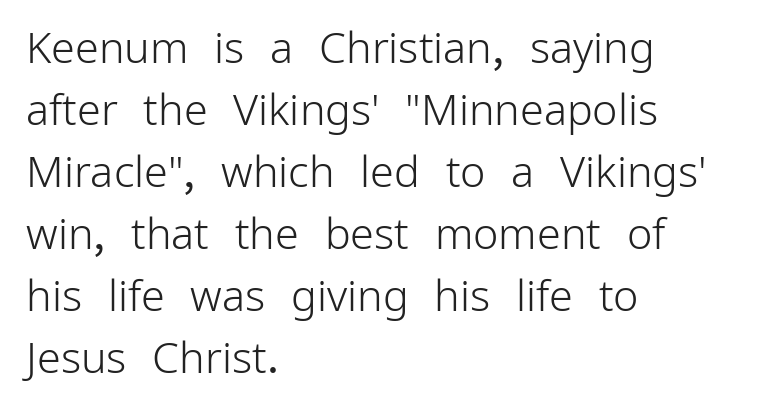
Q: Is the text bold? A: No.
Q: Is the text italic (slanted)? A: No, it is upright.
Q: Is the typeface a serif or a sans-serif typeface? A: Sans-serif.
Q: Is the text underlined? A: No.
Q: How is the paragraph aligned? A: Left-aligned.
Q: Is the spacing between letters normal or unusually wide? A: Normal.
Q: Is the spacing between lines tight, normal or loose? A: Normal.
Q: Width (condensed, normal, or wide)? A: Normal.
Q: Stroke contrast? A: Low.
Q: x-height? A: Medium.
Q: Monospaced? A: No.
